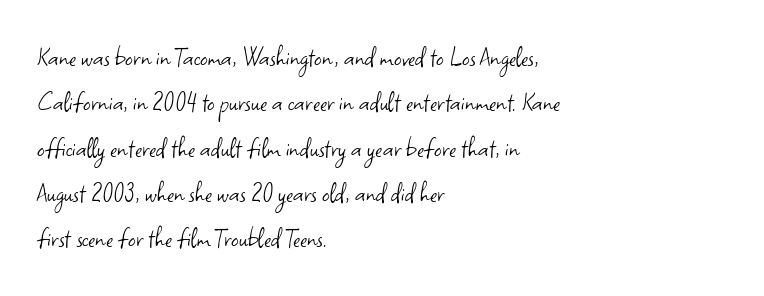
{"serif": "no", "bold": "no", "weight": "light", "width": "normal", "stroke_contrast": "low", "x_height": "small", "monospaced": "no", "underline": "no", "align": "left", "line_spacing": "normal", "line_spacing_ratio": 1.51, "letter_spacing": "normal", "letter_spacing_em": 0.0, "glyph_px": 30}
